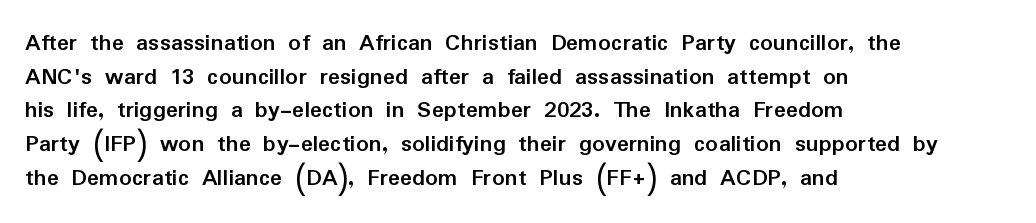
Q: Is the text bold? A: Yes.
Q: Is the text italic (slanted)? A: No, it is upright.
Q: Is the text underlined? A: No.
Q: How is the paragraph aligned? A: Left-aligned.
Q: Is the spacing between letters normal or unusually wide? A: Normal.
Q: Is the spacing between lines tight, normal or loose? A: Normal.
